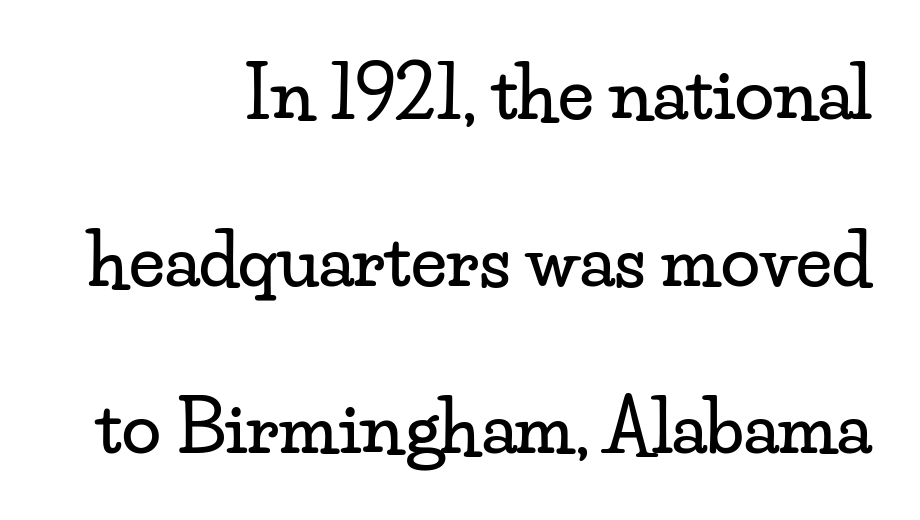
The image shows 71 px wide serif type, upright; set right-aligned, loose line spacing (2.35x), normal letter spacing, not underlined; low stroke contrast and a small x-height.
